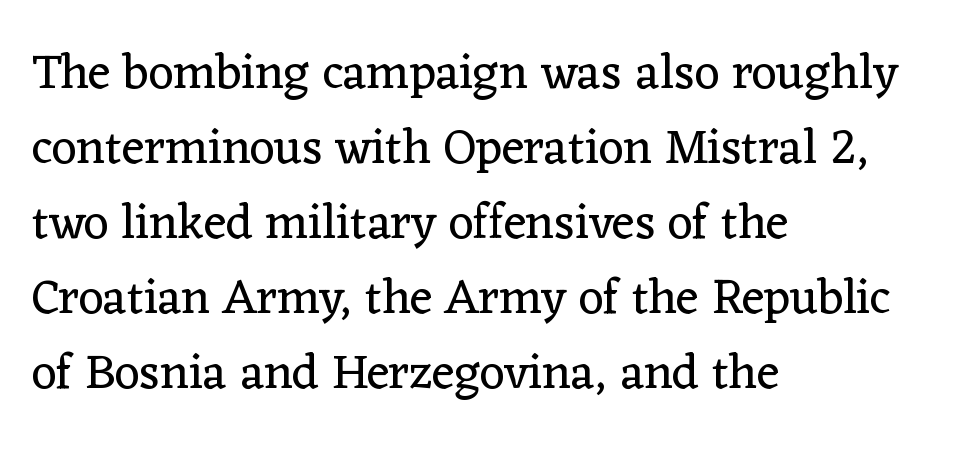
Posture: vertical. Letter spacing: default. Every row of glyphs begins at an identical x-position on the left. The cut favours lightness, reaching ordinary text weight at its darkest.
